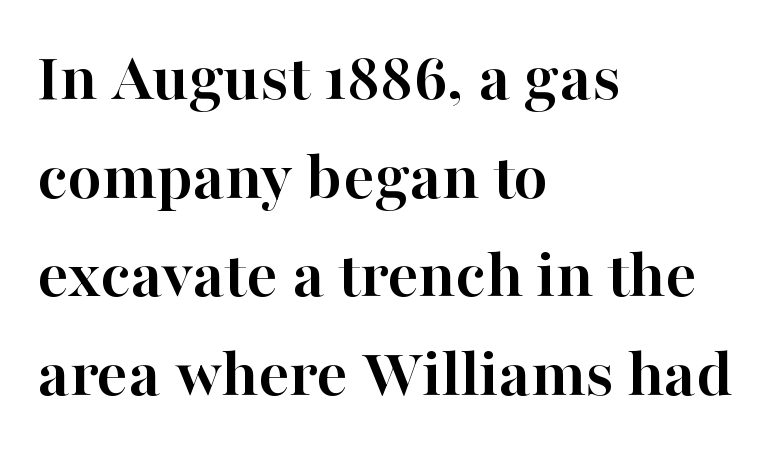
{"serif": "yes", "italic": "no", "bold": "yes", "weight": "semibold", "width": "normal", "stroke_contrast": "high", "x_height": "medium", "monospaced": "no", "underline": "no", "align": "left", "line_spacing": "normal", "line_spacing_ratio": 1.41, "letter_spacing": "normal", "letter_spacing_em": 0.0, "glyph_px": 70}
